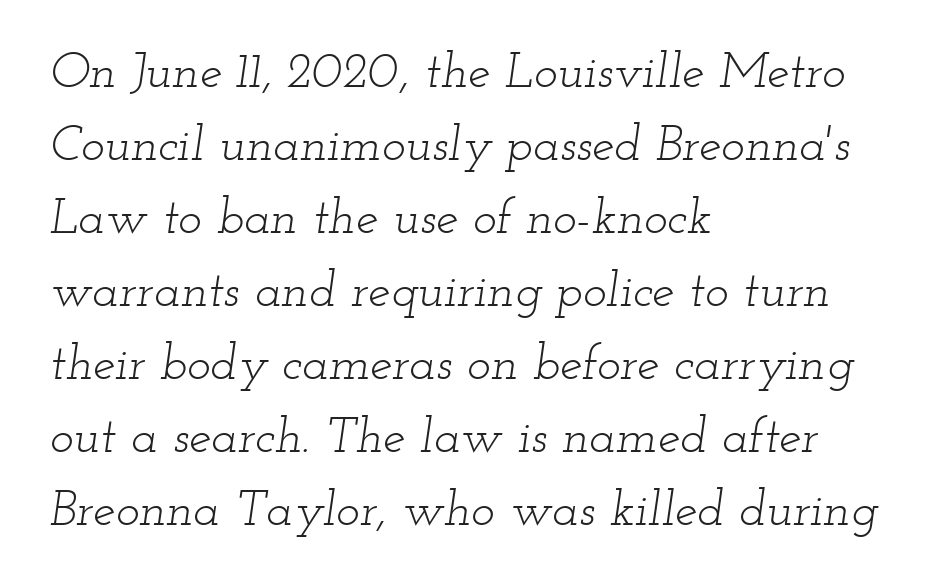
Is the type heavy? It reads as light-to-regular instead. Every row of glyphs begins at an identical x-position on the left. Serifs: yes, visible at the terminals of the letterforms. Does the lettering tilt? It does — this is italic. Descender tails drop into unmarked territory. This block has exactly the height ordinary leading produces.
